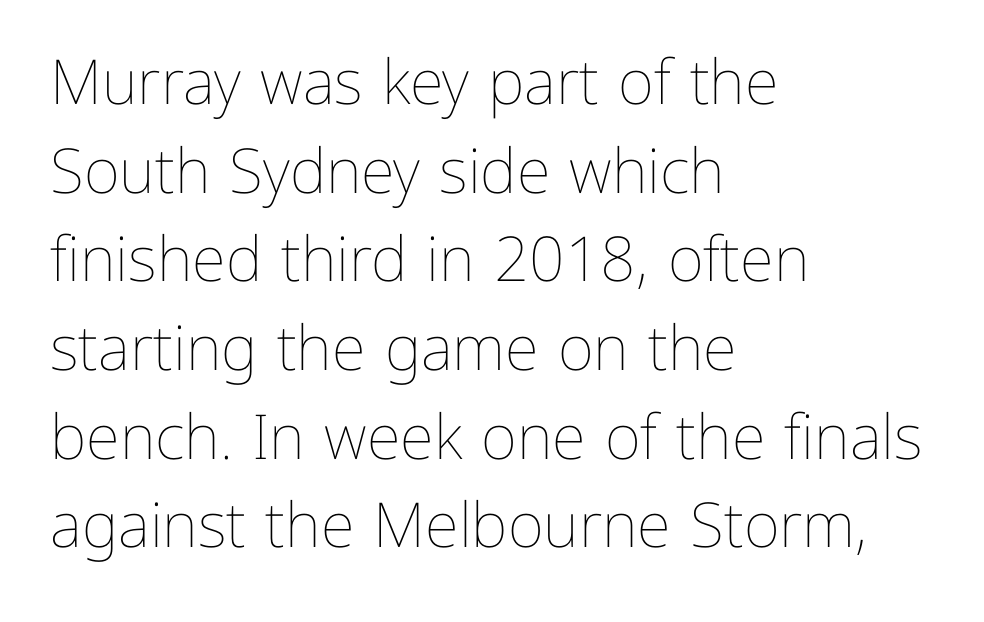
{"italic": "no", "bold": "no", "weight": "thin", "width": "normal", "stroke_contrast": "low", "x_height": "medium", "monospaced": "no", "underline": "no", "align": "left", "line_spacing": "normal", "line_spacing_ratio": 1.43, "letter_spacing": "normal", "letter_spacing_em": 0.0, "glyph_px": 62}
